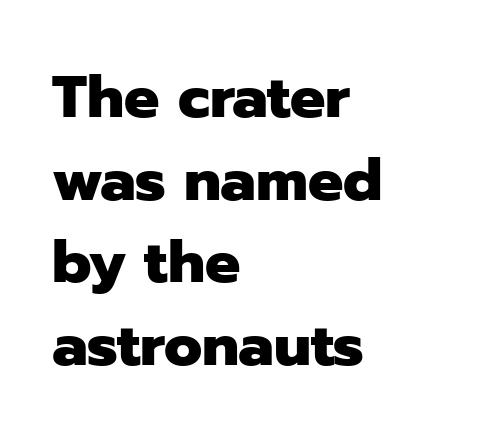
{"serif": "no", "italic": "no", "bold": "yes", "weight": "heavy", "width": "normal", "stroke_contrast": "low", "x_height": "medium", "monospaced": "no", "underline": "no", "align": "left", "line_spacing": "normal", "line_spacing_ratio": 1.4, "letter_spacing": "normal", "letter_spacing_em": 0.0, "glyph_px": 59}
